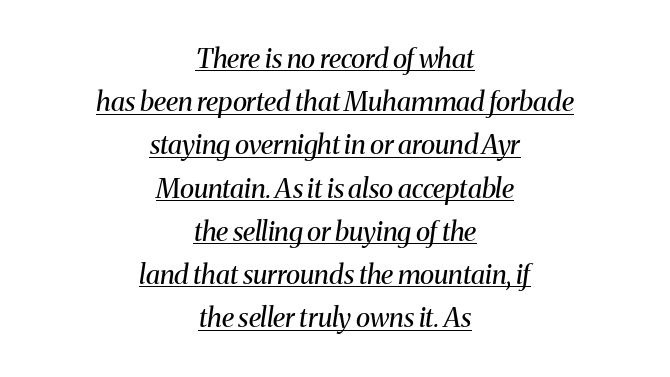
Q: Is the text bold? A: No.
Q: Is the text italic (slanted)? A: Yes, it leans right by about 8 degrees.
Q: Is the text underlined? A: Yes.
Q: How is the paragraph aligned? A: Centered.
Q: Is the spacing between letters normal or unusually wide? A: Normal.
Q: Is the spacing between lines tight, normal or loose? A: Normal.
